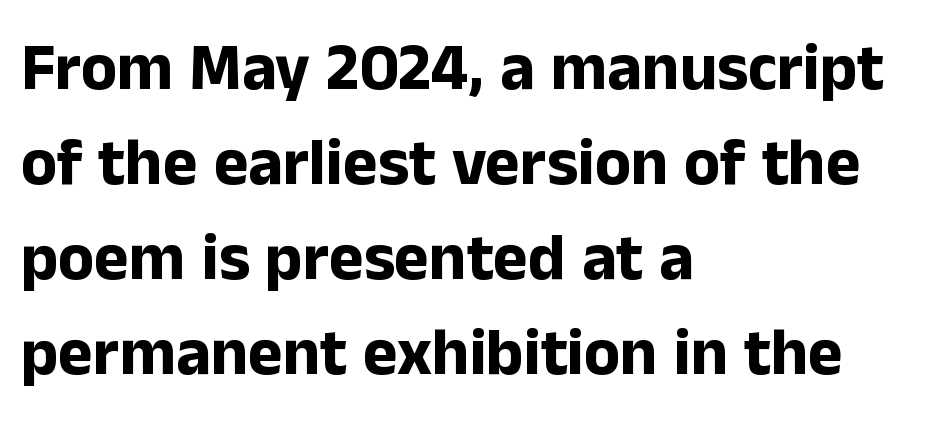
{"serif": "no", "italic": "no", "bold": "yes", "weight": "bold", "width": "normal", "stroke_contrast": "low", "x_height": "medium", "monospaced": "no", "underline": "no", "align": "left", "line_spacing": "normal", "line_spacing_ratio": 1.44, "letter_spacing": "normal", "letter_spacing_em": 0.0, "glyph_px": 66}
